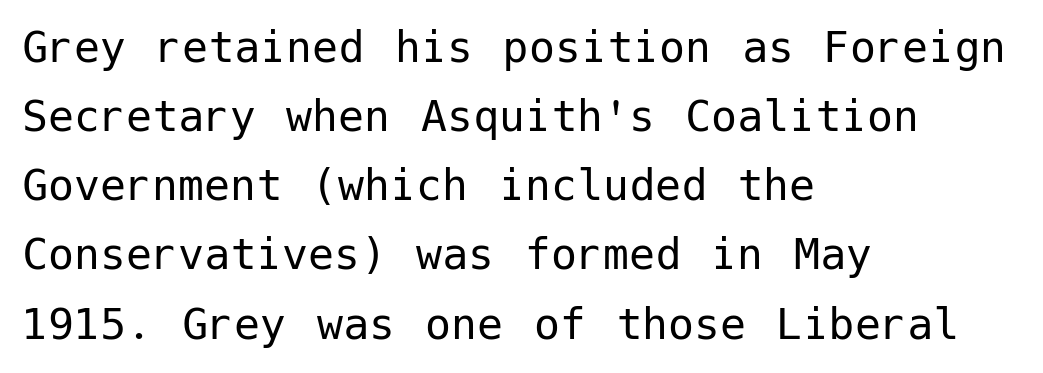
The image shows 52 px regular-weight sans-serif type, upright; set left-aligned, normal line spacing (1.33x), normal letter spacing, not underlined; low stroke contrast and a medium x-height.
